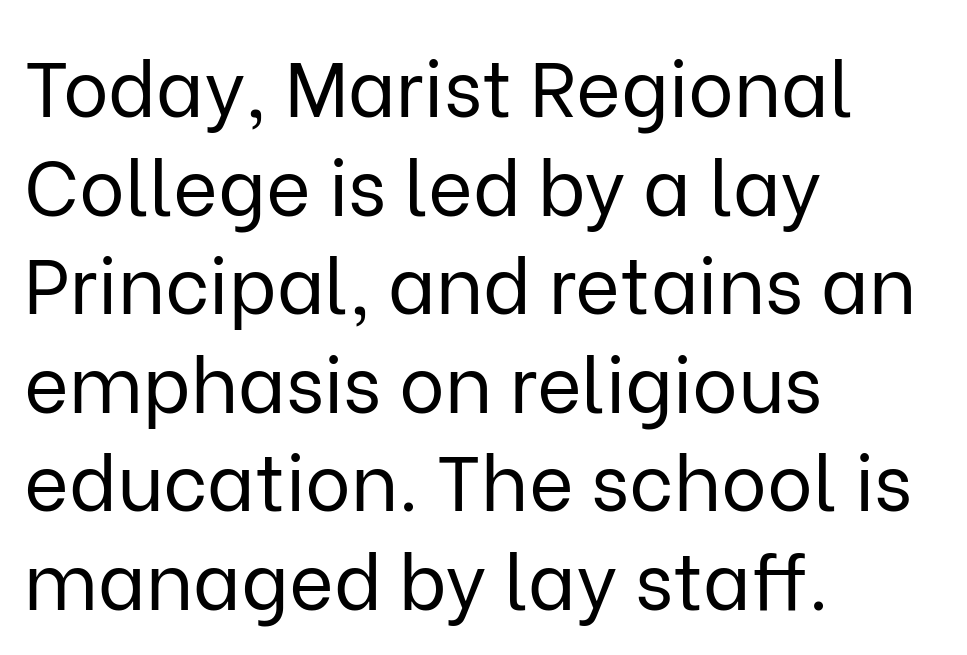
Q: Is the text bold? A: No.
Q: Is the text italic (slanted)? A: No, it is upright.
Q: Is the typeface a serif or a sans-serif typeface? A: Sans-serif.
Q: Is the text underlined? A: No.
Q: How is the paragraph aligned? A: Left-aligned.
Q: Is the spacing between letters normal or unusually wide? A: Normal.
Q: Is the spacing between lines tight, normal or loose? A: Normal.
Q: Width (condensed, normal, or wide)? A: Normal.
Q: Stroke contrast? A: Low.
Q: x-height? A: Medium.
Q: Monospaced? A: No.
